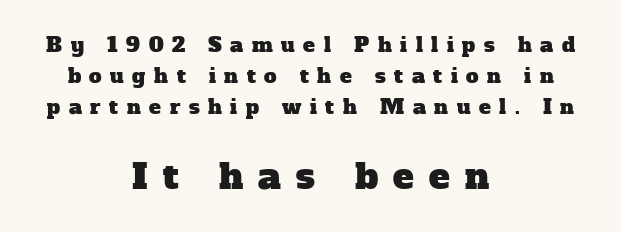
To sum up the face: it has serifs. The horizontal fit of the characters is loose and conspicuously gappy. Short and long lines alike share a common midpoint. Is the lower block the larger one? Yes — the lower block carries the bigger type.
